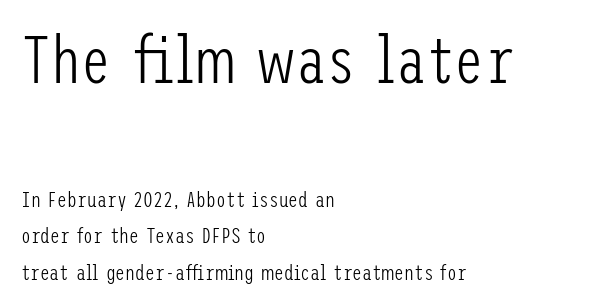
The image shows 67 px light, condensed sans-serif type, upright; set left-aligned, normal line spacing (1.66x), normal letter spacing, not underlined; the first (top) block is 3.05x larger; low stroke contrast and a medium x-height.
